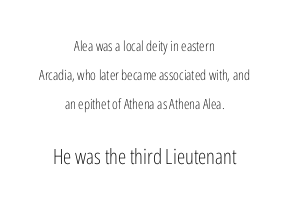
{"italic": "no", "bold": "no", "underline": "no", "align": "center", "line_spacing": "loose", "line_spacing_ratio": 2.08, "letter_spacing": "normal", "letter_spacing_em": 0.0, "larger_block": "second", "size_ratio": 1.5, "glyph_px": 21}
